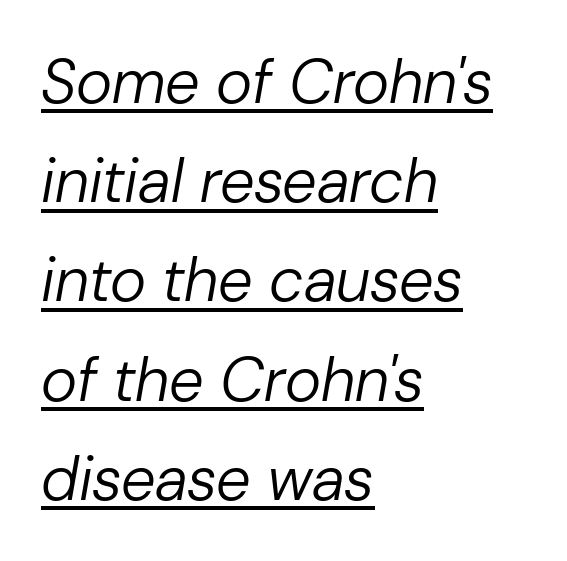
Do the characters align in a grid? No, the font is proportional. Weight class: somewhere from thin through regular. The letters are slanted; this is an italic face. The face used here appears with an underline applied. The block of text has a typical density, with ordinary space between rows.
